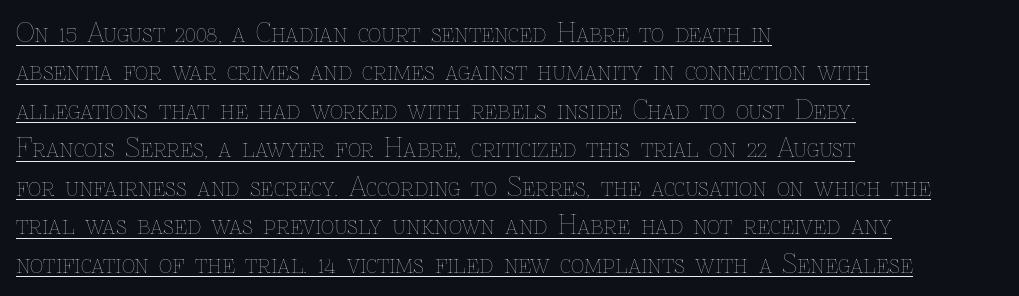
A roman cut, with each character standing at attention. The tracking reads as untouched default to a designer's eye. Reading down the column, the eye jumps a familiar distance to each next line. One-word summary of the alignment: left. No extra ink here — the face is not bold. Decoration check: the copy is underlined.
